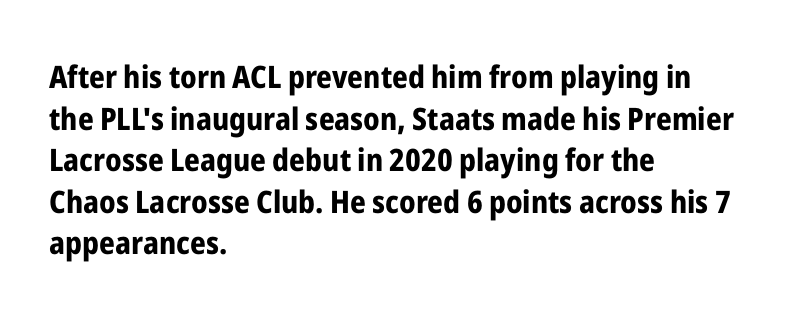
Each letter's strokes conclude bluntly, with no projecting serifs. Caption: multi-line text, flush left, ragged right. The font's upright variant was chosen for this text. Honestly, the row spacing looks completely unremarkable. The strip under each line holds only bare page.
